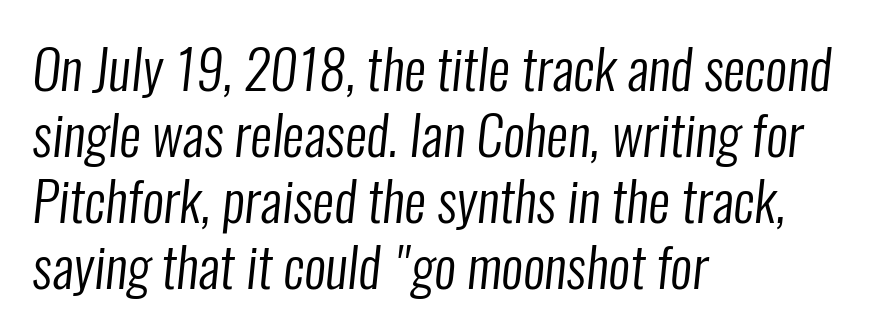
{"serif": "no", "bold": "no", "weight": "regular", "width": "condensed", "stroke_contrast": "low", "x_height": "medium", "monospaced": "no", "underline": "no", "align": "left", "line_spacing_ratio": 1.22, "letter_spacing": "normal", "letter_spacing_em": 0.0, "glyph_px": 54}
